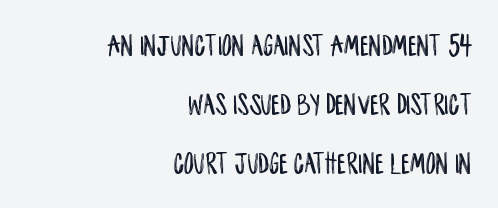
{"serif": "no", "italic": "no", "width": "condensed", "stroke_contrast": "low", "x_height": "large", "monospaced": "no", "underline": "no", "align": "right", "line_spacing": "loose", "line_spacing_ratio": 1.9, "letter_spacing": "normal", "letter_spacing_em": 0.0, "glyph_px": 31}
